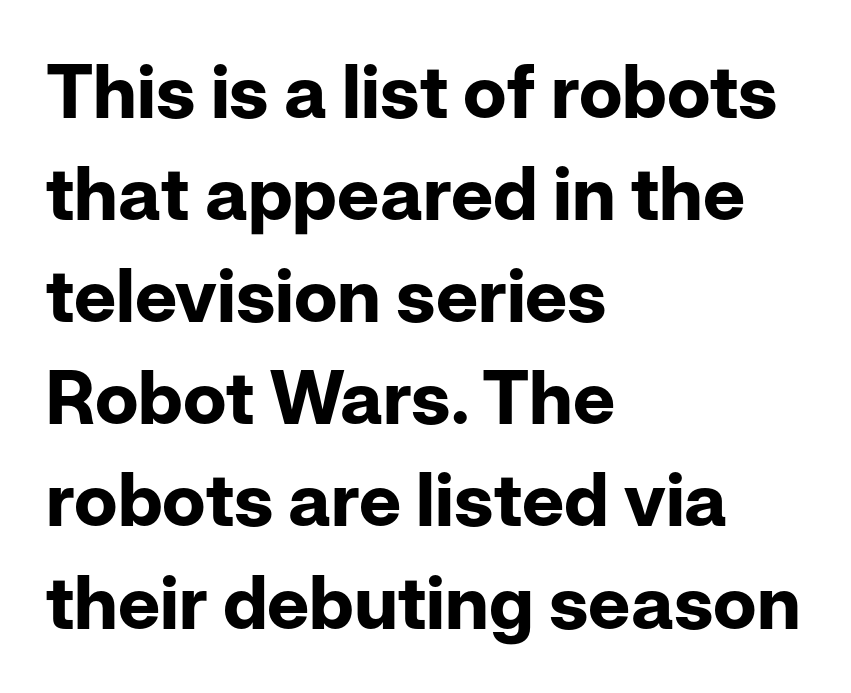
Has an underline been added? It has not. The letters advance in unequal steps, a hallmark of proportional type. The letters sit at their default tracking, neither squeezed nor spread. This sample uses an upright cut, with every glyph sitting square on the baseline. In terms of leading, this rendering sits right in the middle.
